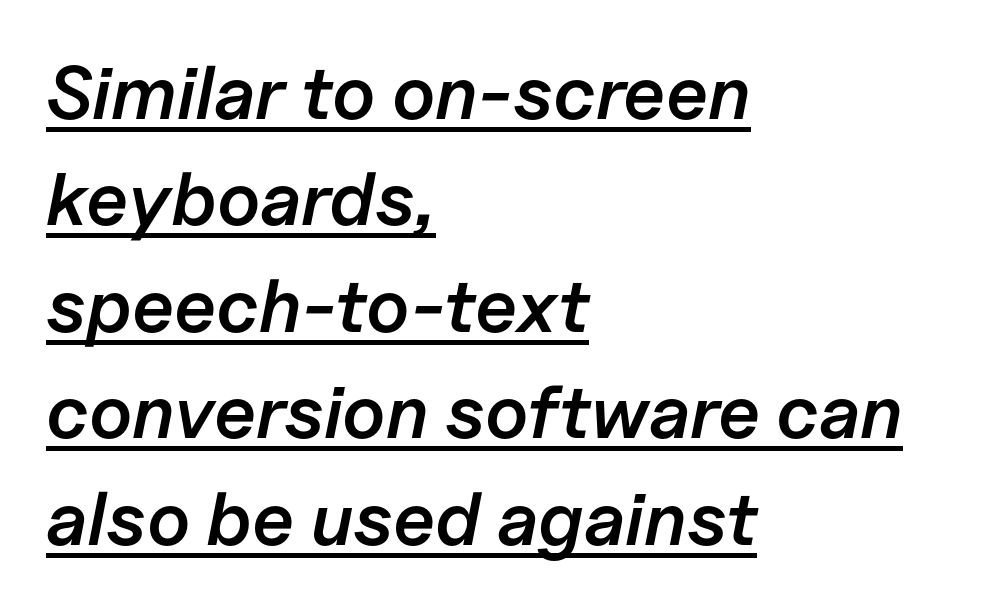
{"italic": "yes", "lean": "right", "slant_degrees": 11, "bold": "semi", "weight": "semibold", "width": "normal", "stroke_contrast": "low", "x_height": "medium", "monospaced": "no", "underline": "yes", "align": "left", "line_spacing": "normal", "line_spacing_ratio": 1.42, "letter_spacing": "normal", "letter_spacing_em": 0.0, "glyph_px": 75}
